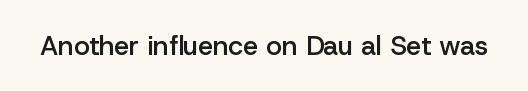
The image shows 27 px text type, upright; set normal letter spacing, not underlined.
